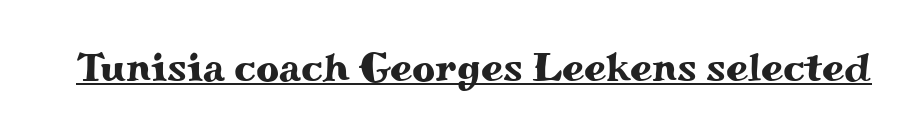
Q: Is the text italic (slanted)? A: No, it is upright.
Q: Is the typeface a serif or a sans-serif typeface? A: Serif.
Q: Is the text underlined? A: Yes.
Q: Is the spacing between letters normal or unusually wide? A: Normal.
Q: Width (condensed, normal, or wide)? A: Wide.
Q: Stroke contrast? A: Medium.
Q: x-height? A: Small.
Q: Monospaced? A: No.
